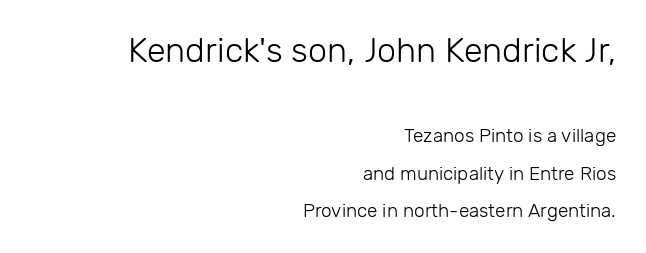
Spacing between characters is what you'd get straight out of the box. A typesetter would label this face a sans. The designer gave the opening block more size than the closing block. Horizontal alignment here is rightward, an uncommon choice for prose. How would I describe the line gaps? Wide and relaxed.
